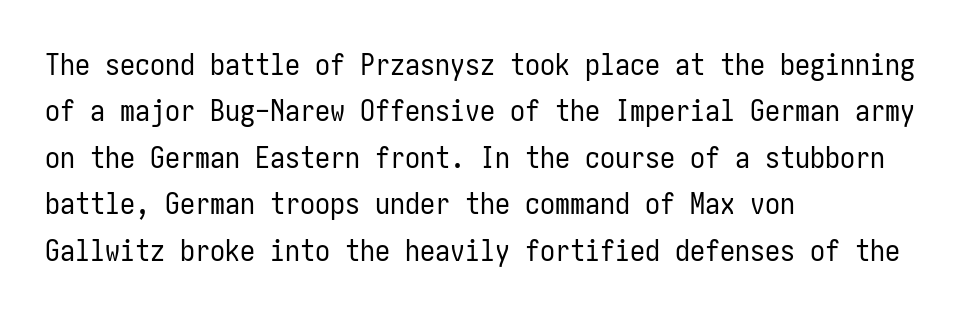
Weight: regular or lighter. Here the glyphs are tracked normally, forming tight word shapes. Summary of vertical rhythm: regular, with standard interline spacing. Upright lettering throughout. If you drew a ruler down the left edge, every line would touch it. Serifs: no, the terminals of the letterforms are clean.
